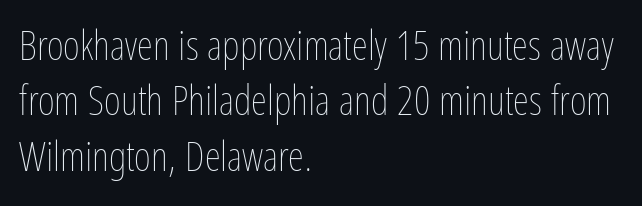
The image shows 41 px thin, condensed type, upright; set left-aligned, normal line spacing (1.35x), normal letter spacing, not underlined; low stroke contrast and a medium x-height.
